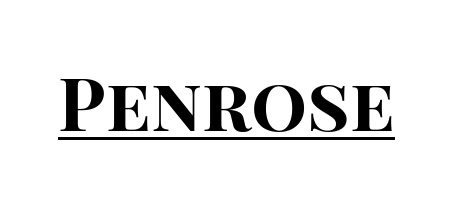
When letters stand straight like this, we call the style roman or upright. The passage shown has conventional tracking throughout. Nothing sits at the stroke ends, so this counts as sans-serif. The passage shown is emphatically bold.
